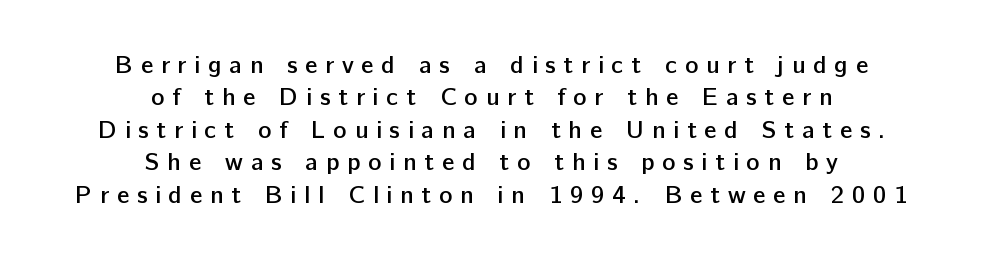
Q: Is the text bold? A: Semi-bold.
Q: Is the text italic (slanted)? A: No, it is upright.
Q: Is the text underlined? A: No.
Q: How is the paragraph aligned? A: Centered.
Q: Is the spacing between letters normal or unusually wide? A: Unusually wide.
Q: Is the spacing between lines tight, normal or loose? A: Normal.
